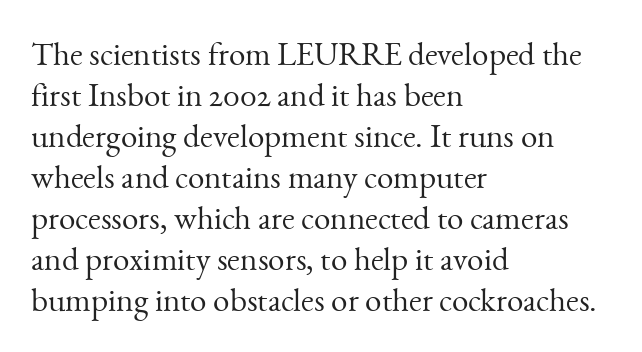
{"serif": "yes", "italic": "no", "bold": "no", "weight": "light", "width": "normal", "stroke_contrast": "medium", "x_height": "small", "monospaced": "no", "underline": "no", "align": "left", "line_spacing_ratio": 1.24, "letter_spacing": "normal", "letter_spacing_em": 0.0, "glyph_px": 33}
